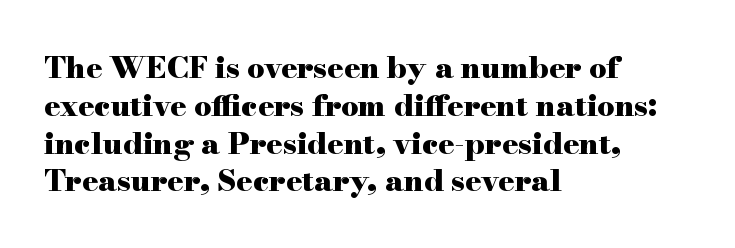
The image shows 30 px heavy, wide serif type, upright; set left-aligned, normal line spacing (1.26x), normal letter spacing, not underlined; high stroke contrast and a small x-height.
